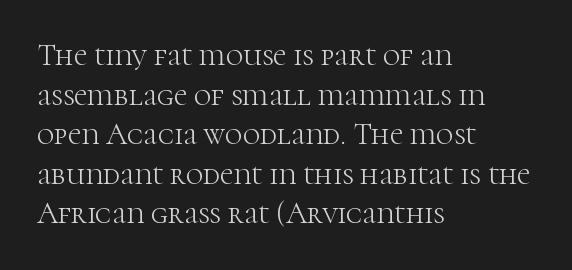
The image shows 30 px light serif type, upright; set left-aligned, normal line spacing (1.32x), normal letter spacing, not underlined; high stroke contrast and a medium x-height.
